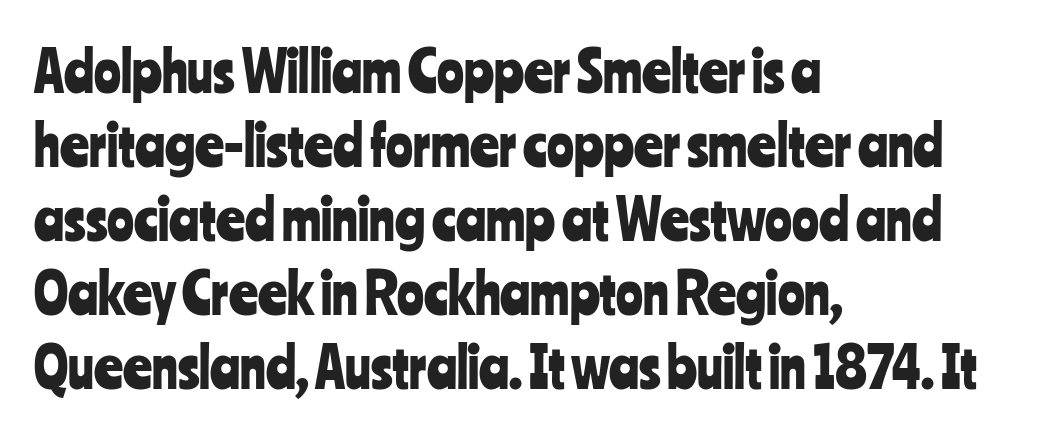
The passage shown is typeset with a sans-serif family. Tracking value appears to be zero — textbook default spacing. A student would call this left alignment; a typographer would say flush left, rag right. Every stem runs plumb, perpendicular to the baseline. What's the leading like? Ordinary, nothing unusual.
